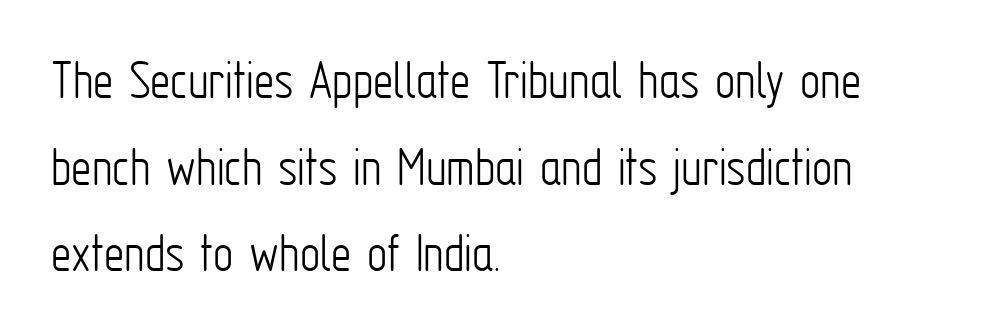
Does the leading feel generous? No, just average. Spacing verdict: proportional, widths tailored to each character. Upright lettering throughout. Nothing sits at the stroke ends, so this counts as sans-serif. Plain, unruled lines of type.
